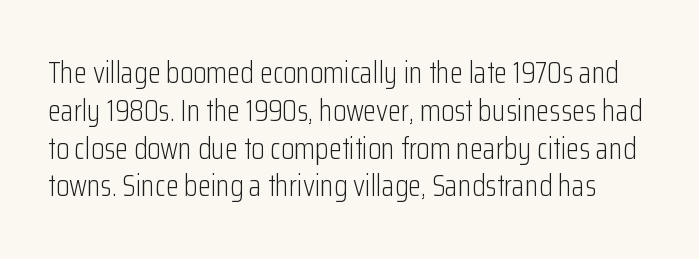
Q: Is the text bold? A: No.
Q: Is the text italic (slanted)? A: No, it is upright.
Q: Is the typeface a serif or a sans-serif typeface? A: Sans-serif.
Q: Is the text underlined? A: No.
Q: Is the spacing between letters normal or unusually wide? A: Normal.
Q: Is the spacing between lines tight, normal or loose? A: Normal.
Q: Width (condensed, normal, or wide)? A: Condensed.
Q: Stroke contrast? A: Low.
Q: x-height? A: Medium.
Q: Monospaced? A: No.
